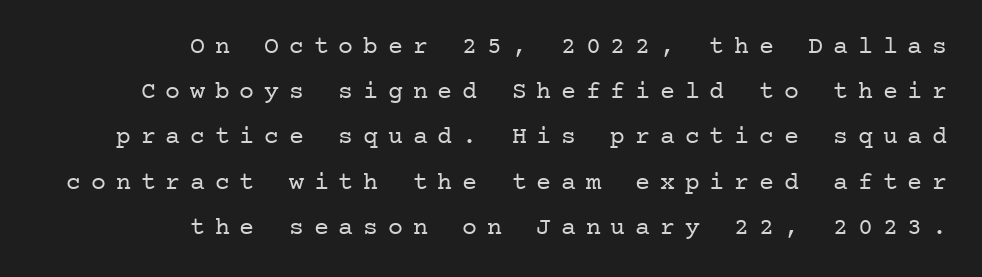
Q: Is the text bold? A: No.
Q: Is the text italic (slanted)? A: No, it is upright.
Q: Is the text underlined? A: No.
Q: How is the paragraph aligned? A: Right-aligned.
Q: Is the spacing between letters normal or unusually wide? A: Unusually wide.
